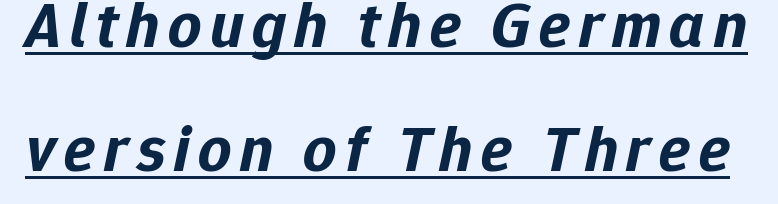
Q: Is the text bold? A: Yes.
Q: Is the text italic (slanted)? A: Yes, it leans right by about 12 degrees.
Q: Is the text underlined? A: Yes.
Q: Is the spacing between lines tight, normal or loose? A: Loose.
Q: Width (condensed, normal, or wide)? A: Normal.
Q: Stroke contrast? A: Low.
Q: x-height? A: Medium.
Q: Monospaced? A: No.
